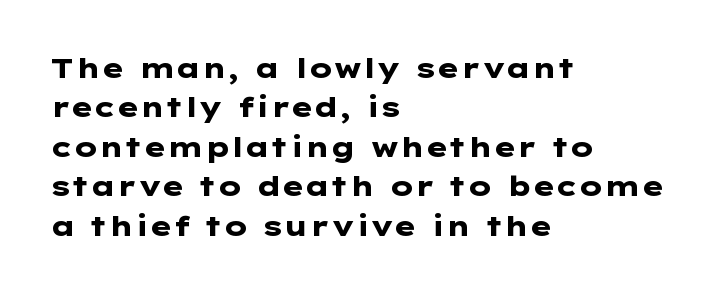
Q: Is the text bold? A: Yes.
Q: Is the text italic (slanted)? A: No, it is upright.
Q: Is the typeface a serif or a sans-serif typeface? A: Sans-serif.
Q: Is the text underlined? A: No.
Q: How is the paragraph aligned? A: Left-aligned.
Q: Is the spacing between letters normal or unusually wide? A: Normal.
Q: Is the spacing between lines tight, normal or loose? A: Normal.
Q: Width (condensed, normal, or wide)? A: Wide.
Q: Stroke contrast? A: Low.
Q: x-height? A: Medium.
